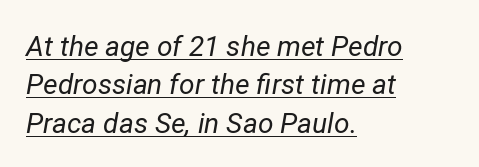
The image shows 28 px regular-weight type, italic (leaning right); set left-aligned, normal line spacing (1.37x), normal letter spacing, underlined; low stroke contrast and a medium x-height.
